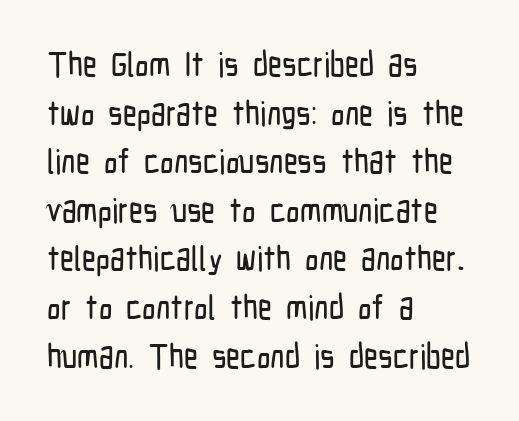
{"serif": "no", "italic": "no", "width": "condensed", "stroke_contrast": "low", "x_height": "medium", "monospaced": "no", "underline": "no", "align": "left", "line_spacing": "normal", "line_spacing_ratio": 1.43, "letter_spacing": "normal", "letter_spacing_em": 0.0, "glyph_px": 34}
